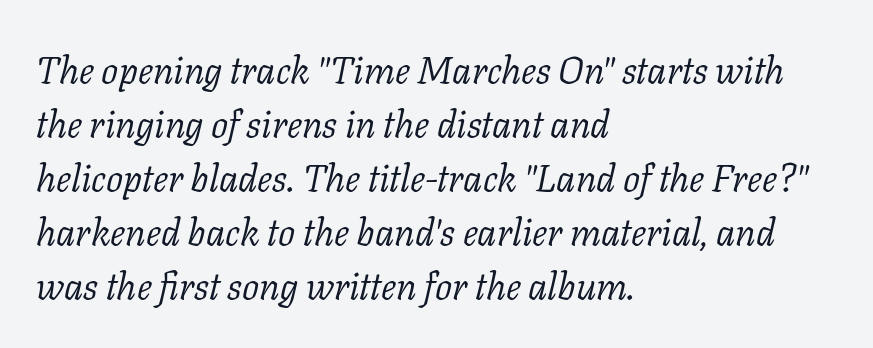
Check where the strokes stop: tiny serifs finish them off. How are the letters spaced? Ordinarily, with no added tracking. Here the designer chose a conventional face with non-uniform glyph widths. Observe the lean: these are italic letterforms. Lines of text with bare space underneath.
